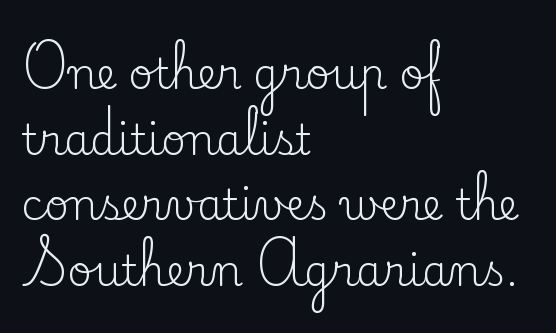
In terms of leading, this rendering sits right in the middle. Default kerning and tracking; the words read as compact shapes. Each letter keeps its own natural width here, so spacing adapts to shape. Style check: upright.
